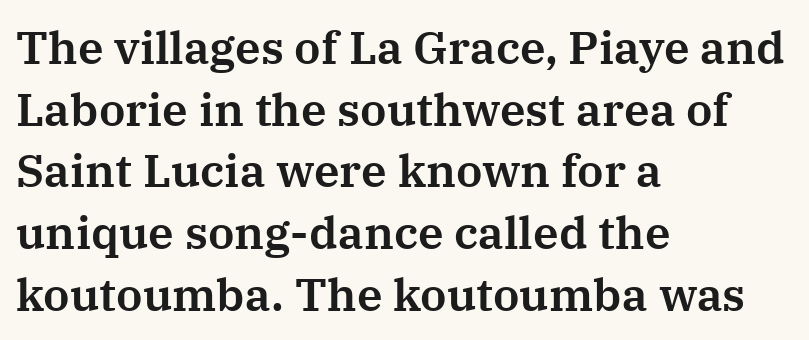
The image shows 46 px serif type, upright; set left-aligned, normal line spacing (1.34x), normal letter spacing, not underlined; medium stroke contrast and a medium x-height.
